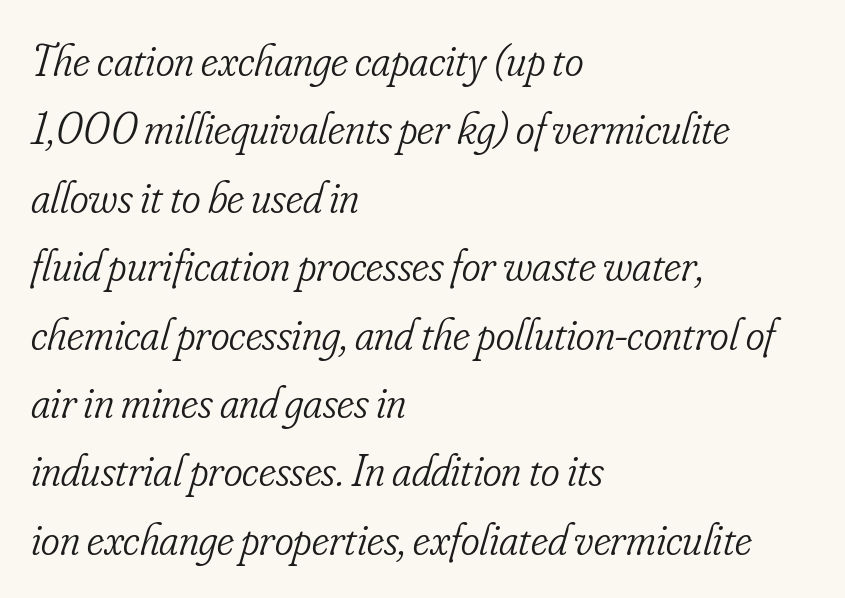
{"serif": "yes", "italic": "yes", "lean": "right", "slant_degrees": 16, "bold": "no", "weight": "light", "width": "condensed", "stroke_contrast": "low", "x_height": "small", "monospaced": "no", "underline": "no", "align": "left", "line_spacing": "normal", "line_spacing_ratio": 1.52, "letter_spacing": "normal", "letter_spacing_em": 0.0, "glyph_px": 45}
